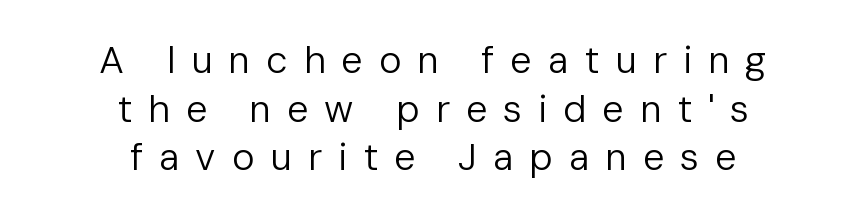
Upright lettering throughout. Each letter keeps its own natural width here, so spacing adapts to shape. Caption: expanded tracking, letters set apart. Stem width sits at or under what a default text font uses. Normally led — the rows are evenly, conventionally spaced. The area under the type is left untouched.
